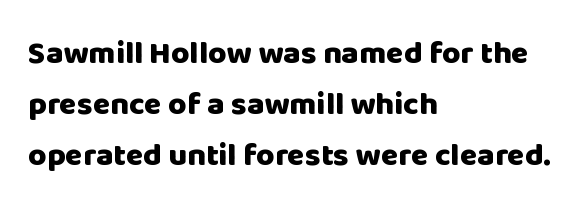
The specimen reads as upright at a glance. I'd describe the lettering as bold — thick and assertive. Font category for this specimen: sans-serif. You could not count columns in this text — the font is proportionally spaced. The foot of each line stays bare and open. Horizontal bands of white between lines are of average thickness.
